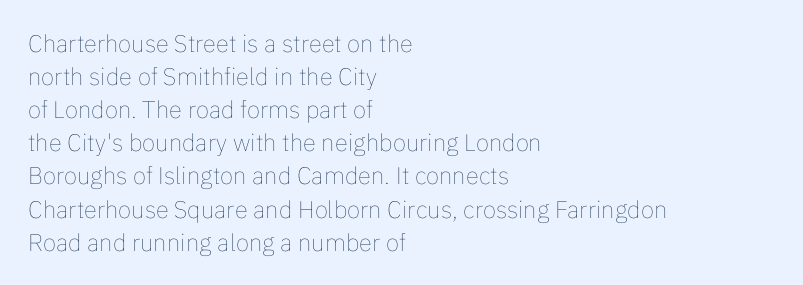
{"italic": "no", "bold": "no", "underline": "no", "align": "left", "line_spacing": "normal", "line_spacing_ratio": 1.38, "letter_spacing": "normal", "letter_spacing_em": 0.0, "glyph_px": 24}
